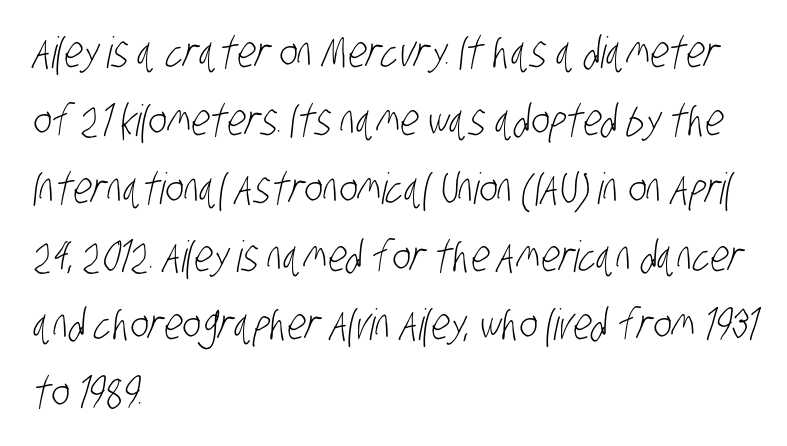
Q: Is the text bold? A: No.
Q: Is the typeface a serif or a sans-serif typeface? A: Sans-serif.
Q: Is the text underlined? A: No.
Q: How is the paragraph aligned? A: Left-aligned.
Q: Is the spacing between letters normal or unusually wide? A: Normal.
Q: Is the spacing between lines tight, normal or loose? A: Normal.
Q: Width (condensed, normal, or wide)? A: Condensed.
Q: Stroke contrast? A: Low.
Q: x-height? A: Large.
Q: Monospaced? A: No.
